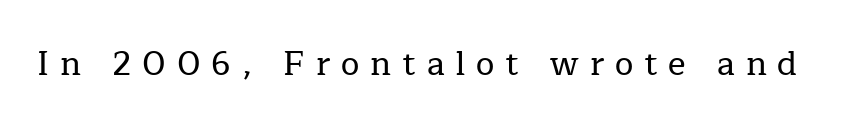
The image shows 33 px serif type, upright; set unusually wide letter spacing (+0.33 em), not underlined; low stroke contrast and a medium x-height.
